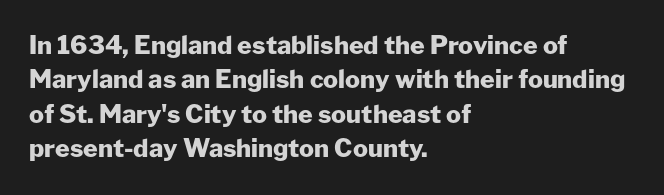
Plain, unruled lines of type. Italic: no, the glyphs are upright roman. The face used here has the dense, thick strokes of a bold. Compared with typical paragraphs, the rows here are spaced about the same. The paragraph has a hard left edge and a soft right edge. Here the glyphs are tracked normally, forming tight word shapes.
